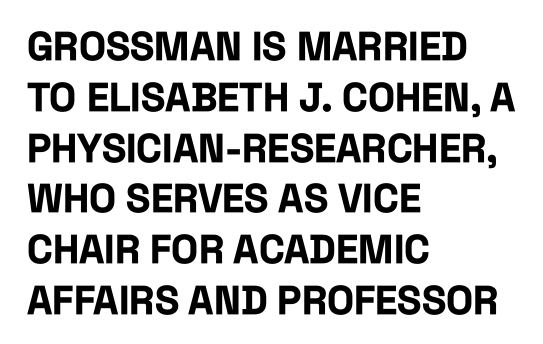
{"serif": "no", "italic": "no", "bold": "yes", "weight": "bold", "width": "condensed", "stroke_contrast": "low", "x_height": "large", "monospaced": "no", "underline": "no", "align": "left", "line_spacing": "normal", "line_spacing_ratio": 1.27, "letter_spacing": "normal", "letter_spacing_em": 0.0, "glyph_px": 40}
